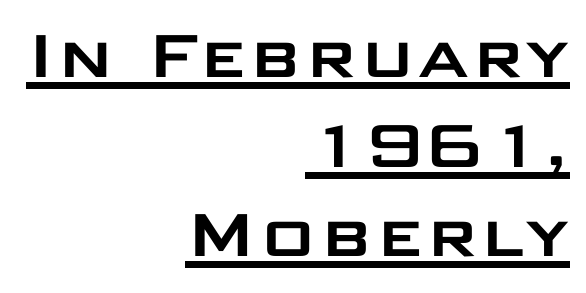
The image shows 78 px wide sans-serif type, upright; set right-aligned, tight line spacing (1.15x), normal letter spacing, underlined; low stroke contrast and a large x-height.
